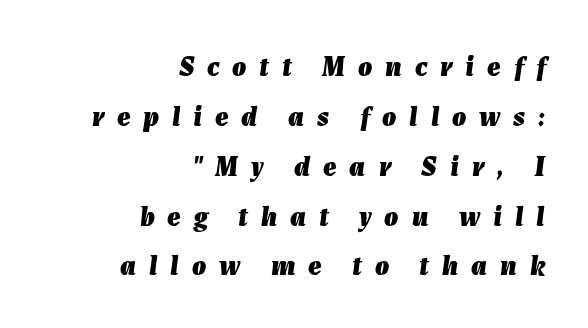
Q: Is the text bold? A: Yes.
Q: Is the text italic (slanted)? A: Yes, it leans right by about 7 degrees.
Q: Is the text underlined? A: No.
Q: How is the paragraph aligned? A: Right-aligned.
Q: Is the spacing between letters normal or unusually wide? A: Unusually wide.
Q: Width (condensed, normal, or wide)? A: Normal.
Q: Stroke contrast? A: Low.
Q: x-height? A: Medium.
Q: Monospaced? A: No.
